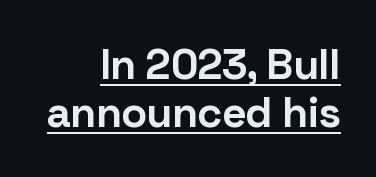
{"serif": "no", "italic": "no", "bold": "yes", "weight": "bold", "width": "normal", "stroke_contrast": "low", "x_height": "medium", "monospaced": "no", "underline": "yes", "align": "right", "line_spacing": "tight", "line_spacing_ratio": 1.12, "letter_spacing": "normal", "letter_spacing_em": 0.0, "glyph_px": 43}
